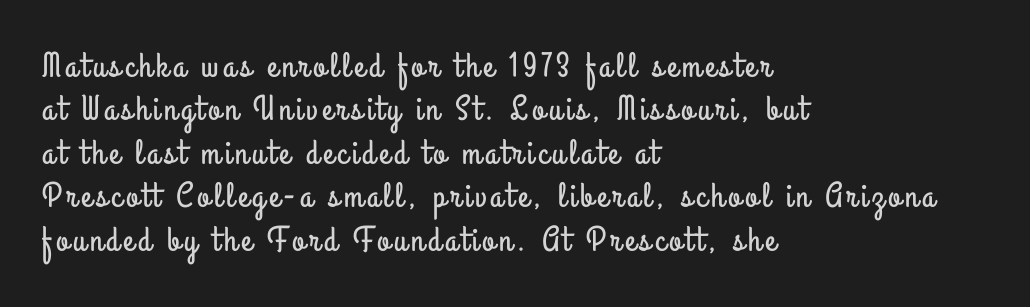
{"serif": "no", "italic": "no", "width": "condensed", "stroke_contrast": "low", "x_height": "small", "monospaced": "no", "underline": "no", "align": "left", "line_spacing_ratio": 1.24, "glyph_px": 35}
